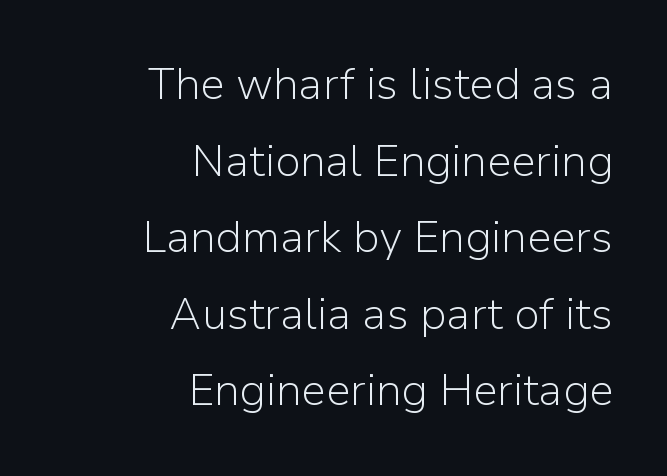
Unbolded letterforms with no extra heft. Short note: letters normally spaced. Check where the strokes stop: nothing finishes them off — pure sans. Every row of glyphs terminates at an identical x-position on the right. The face used here is proportionally spaced, like ordinary book or web type. Notice how the stems are strictly vertical — no italics here.
